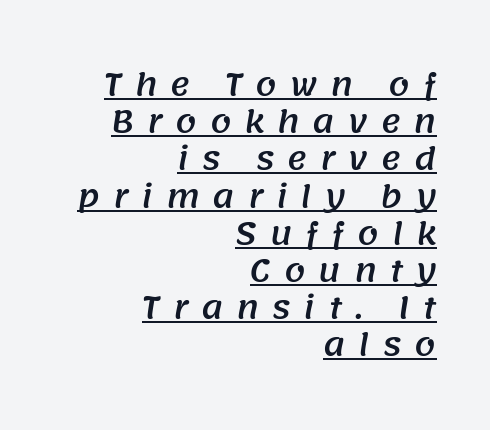
Q: Is the typeface a serif or a sans-serif typeface? A: Sans-serif.
Q: Is the text underlined? A: Yes.
Q: How is the paragraph aligned? A: Right-aligned.
Q: Is the spacing between letters normal or unusually wide? A: Unusually wide.
Q: Width (condensed, normal, or wide)? A: Normal.
Q: Stroke contrast? A: Medium.
Q: x-height? A: Large.
Q: Monospaced? A: No.
